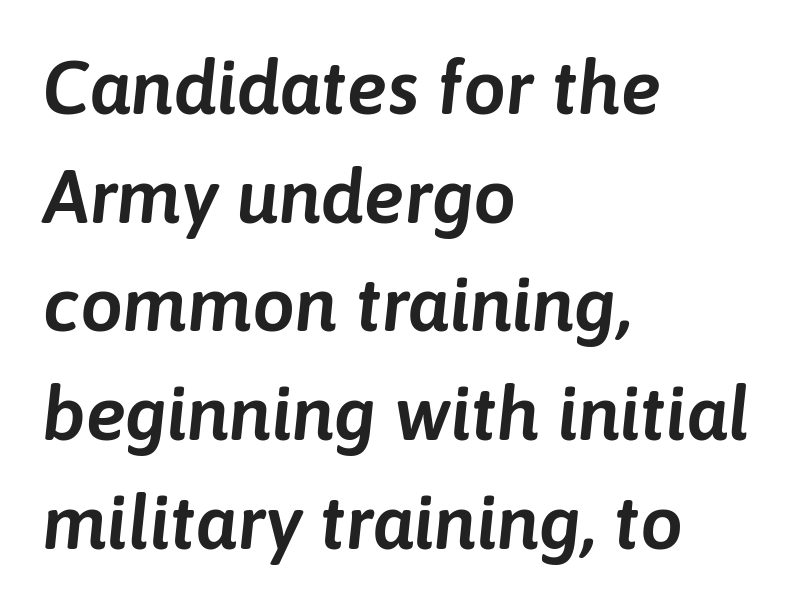
{"italic": "yes", "lean": "right", "slant_degrees": 6, "width": "normal", "stroke_contrast": "low", "x_height": "medium", "monospaced": "no", "underline": "no", "align": "left", "line_spacing": "normal", "line_spacing_ratio": 1.43, "letter_spacing": "normal", "letter_spacing_em": 0.0, "glyph_px": 76}
